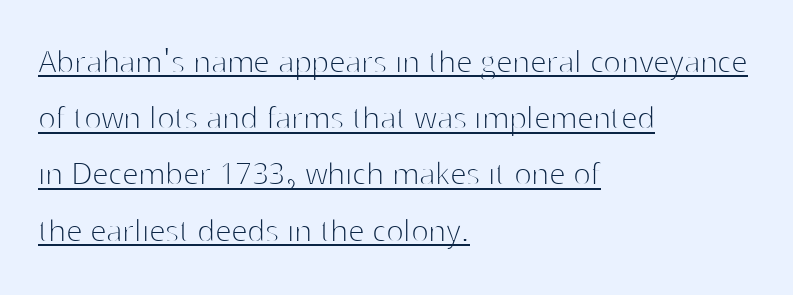
Examine the stroke ends and you'll find no serifs. If you measured baseline to baseline, you'd find a middling distance. The letters advance in unequal steps, a hallmark of proportional type. This sample is left-justified, so line endings fall wherever the words run out. You can tell it's not italic because the verticals are truly vertical.
